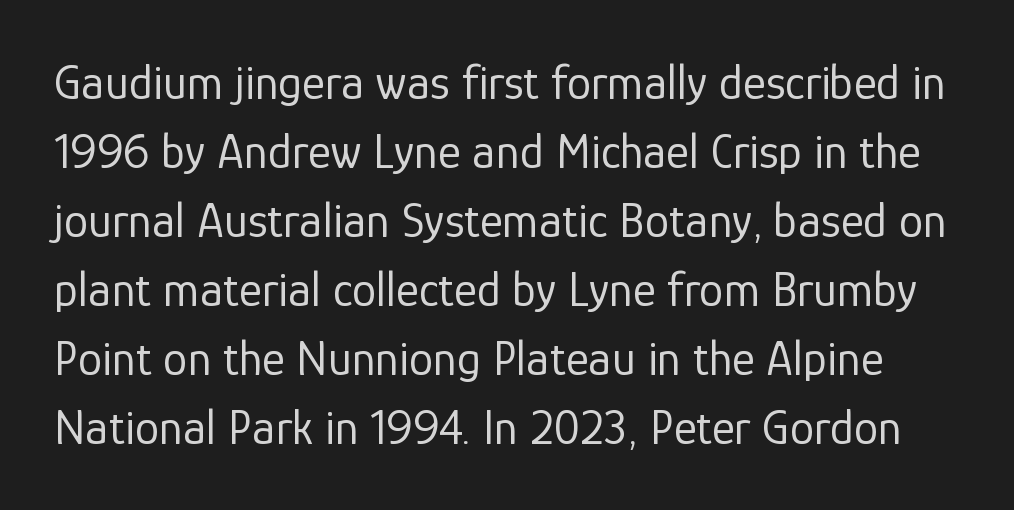
{"serif": "no", "italic": "no", "bold": "no", "weight": "regular", "width": "normal", "stroke_contrast": "low", "x_height": "medium", "monospaced": "no", "underline": "no", "line_spacing": "normal", "line_spacing_ratio": 1.41, "letter_spacing": "normal", "letter_spacing_em": 0.0, "glyph_px": 49}
